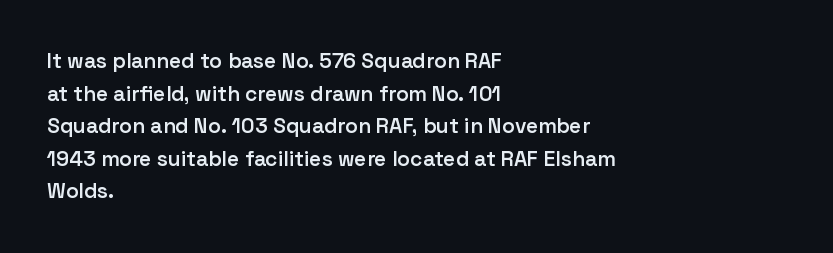
The image shows 21 px text type, upright; set left-aligned, normal line spacing (1.55x), normal letter spacing, not underlined.
